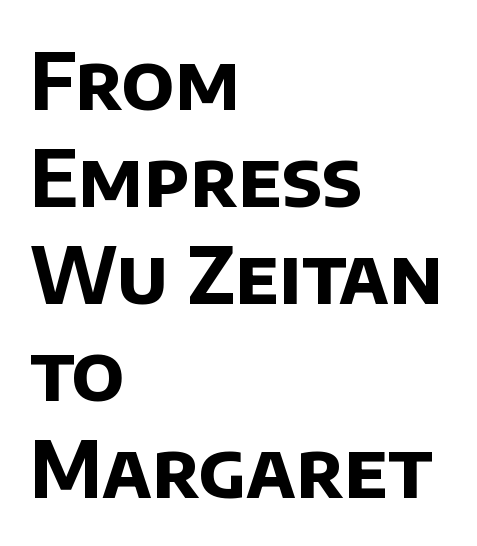
The image shows 77 px bold sans-serif type; set left-aligned, normal line spacing (1.26x), normal letter spacing, not underlined; low stroke contrast and a large x-height.
